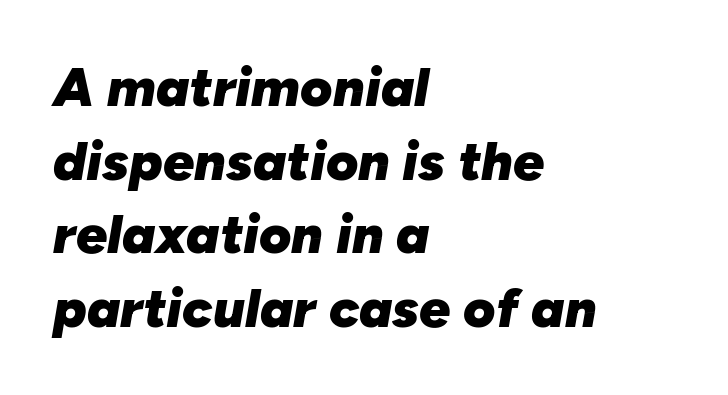
Q: Is the text bold? A: Yes.
Q: Is the text italic (slanted)? A: Yes, it leans right by about 10 degrees.
Q: Is the text underlined? A: No.
Q: How is the paragraph aligned? A: Left-aligned.
Q: Is the spacing between letters normal or unusually wide? A: Normal.
Q: Is the spacing between lines tight, normal or loose? A: Normal.
Q: Width (condensed, normal, or wide)? A: Normal.
Q: Stroke contrast? A: Low.
Q: x-height? A: Medium.
Q: Monospaced? A: No.
